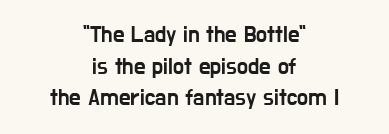
The image shows 23 px text type, upright; set centered, normal line spacing (1.38x), normal letter spacing, not underlined.
